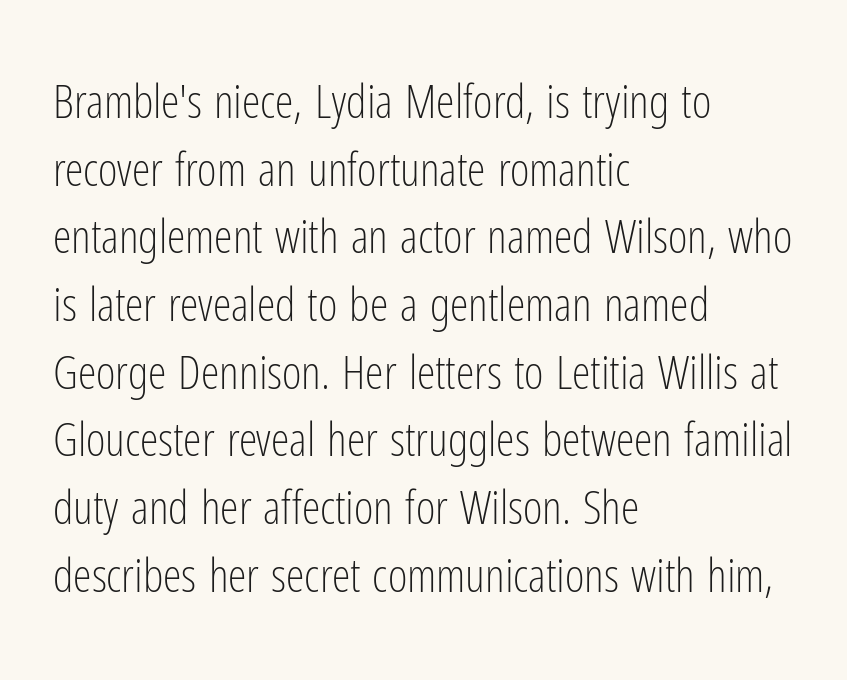
{"serif": "no", "italic": "no", "bold": "no", "weight": "light", "width": "condensed", "stroke_contrast": "low", "x_height": "medium", "monospaced": "no", "underline": "no", "align": "left", "line_spacing": "normal", "line_spacing_ratio": 1.44, "letter_spacing": "normal", "letter_spacing_em": 0.0, "glyph_px": 47}
